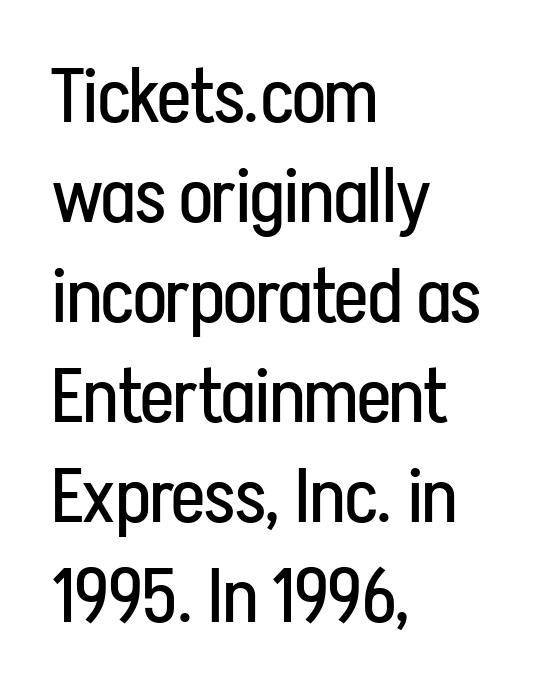
Q: Is the text bold? A: No.
Q: Is the text italic (slanted)? A: No, it is upright.
Q: Is the typeface a serif or a sans-serif typeface? A: Sans-serif.
Q: Is the text underlined? A: No.
Q: How is the paragraph aligned? A: Left-aligned.
Q: Is the spacing between letters normal or unusually wide? A: Normal.
Q: Is the spacing between lines tight, normal or loose? A: Normal.
Q: Width (condensed, normal, or wide)? A: Condensed.
Q: Stroke contrast? A: Low.
Q: x-height? A: Medium.
Q: Monospaced? A: No.
